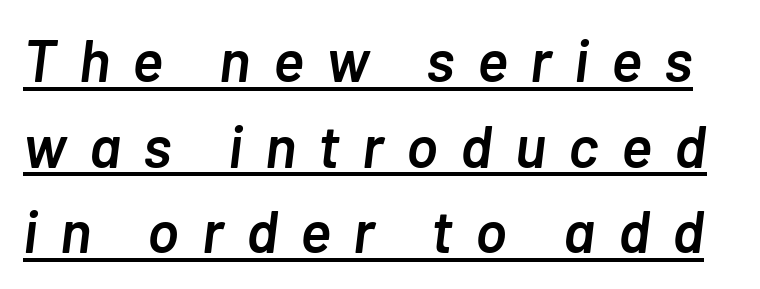
{"italic": "yes", "lean": "right", "slant_degrees": 7, "bold": "semi", "weight": "semibold", "width": "normal", "stroke_contrast": "low", "x_height": "medium", "monospaced": "no", "underline": "yes", "line_spacing": "normal", "line_spacing_ratio": 1.45, "letter_spacing": "wide", "letter_spacing_em": 0.38, "glyph_px": 59}
